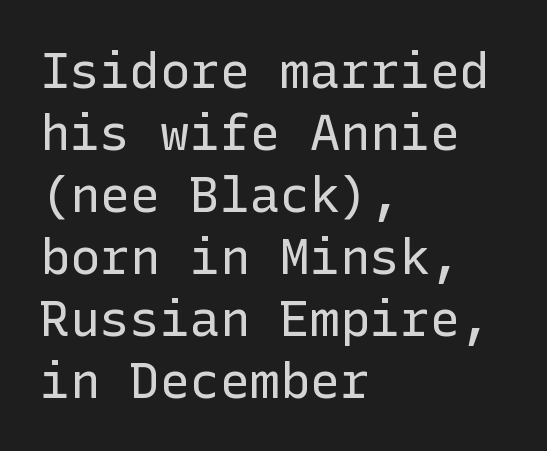
{"serif": "no", "italic": "no", "bold": "no", "weight": "regular", "width": "normal", "stroke_contrast": "low", "x_height": "medium", "underline": "no", "align": "left", "line_spacing_ratio": 1.24, "letter_spacing": "normal", "letter_spacing_em": 0.0, "glyph_px": 50}
